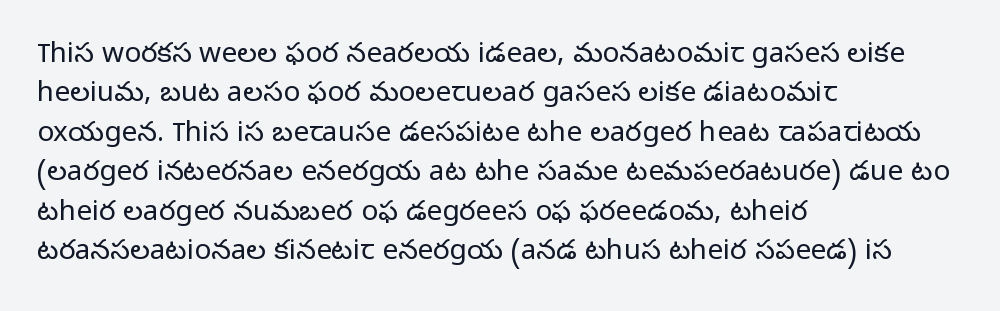
Do the characters align in a grid? No, the font is proportional. Unmarked baselines from the first word to the last. The face looks like a standard text weight, possibly lighter. Does the copy run flush right? No — it runs flush left.
